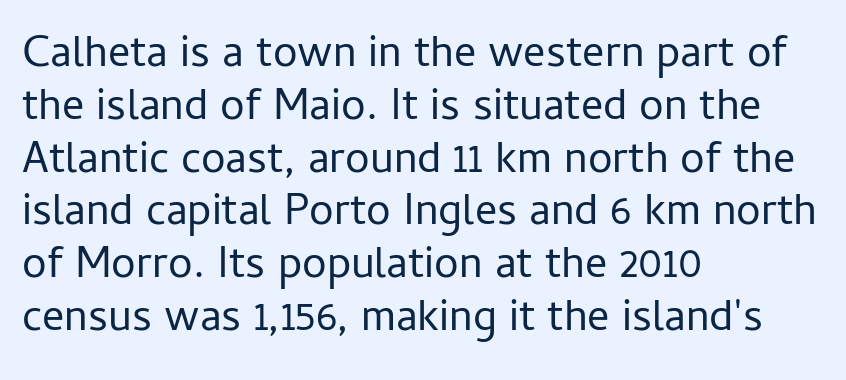
Rendered with straight, roman letterforms. Underline: absent. Note the varied advance widths — an 'i' is clearly narrower than an 'm'. If you drew a ruler down the left edge, every line would touch it. The typeface chosen for these lines omits serifs. The weight tops out at a normal text grade.
